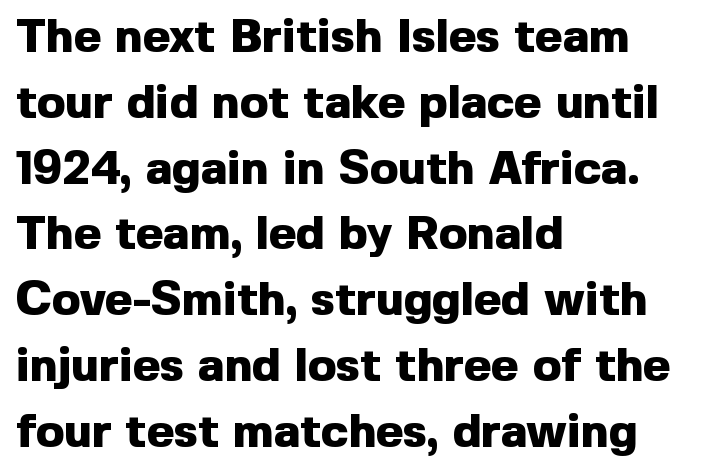
Q: Is the text bold? A: Yes.
Q: Is the text italic (slanted)? A: No, it is upright.
Q: Is the typeface a serif or a sans-serif typeface? A: Sans-serif.
Q: Is the text underlined? A: No.
Q: How is the paragraph aligned? A: Left-aligned.
Q: Is the spacing between letters normal or unusually wide? A: Normal.
Q: Is the spacing between lines tight, normal or loose? A: Normal.
Q: Width (condensed, normal, or wide)? A: Normal.
Q: x-height? A: Medium.
Q: Monospaced? A: No.
